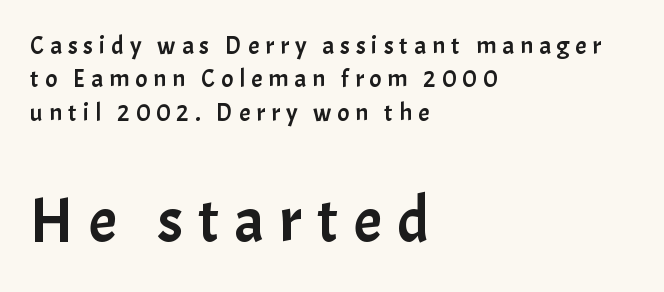
Q: Is the text italic (slanted)? A: No, it is upright.
Q: Is the typeface a serif or a sans-serif typeface? A: Sans-serif.
Q: Is the text underlined? A: No.
Q: How is the paragraph aligned? A: Left-aligned.
Q: Is the spacing between letters normal or unusually wide? A: Unusually wide.
Q: Is the spacing between lines tight, normal or loose? A: Normal.
Q: Which block of text is set in a larger size, the first (top) or the second (bottom)? A: The second (bottom) one.
Q: Width (condensed, normal, or wide)? A: Normal.
Q: Stroke contrast? A: Low.
Q: x-height? A: Medium.
Q: Monospaced? A: No.
